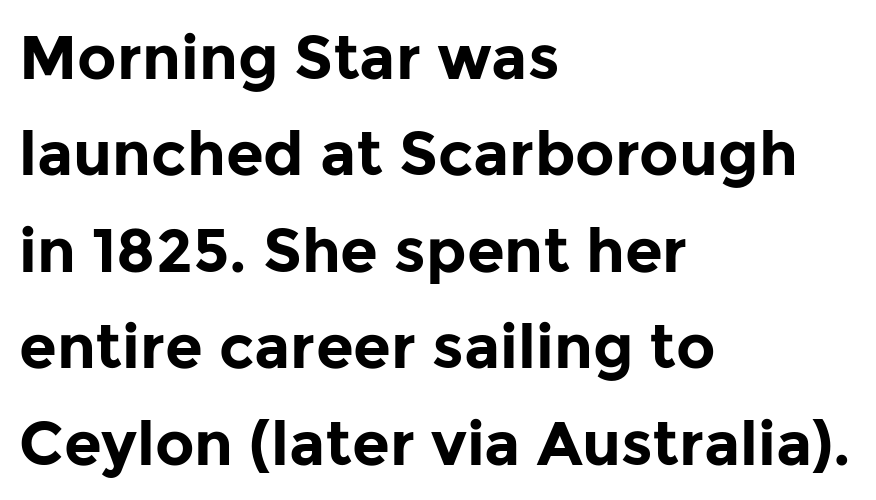
The image shows 61 px bold sans-serif type, upright; set left-aligned, normal line spacing (1.58x), normal letter spacing, not underlined; low stroke contrast and a medium x-height.
